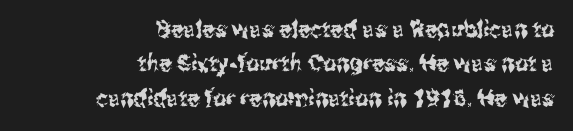
The image shows 23 px text type, upright; set right-aligned, normal line spacing (1.49x), normal letter spacing, not underlined.
